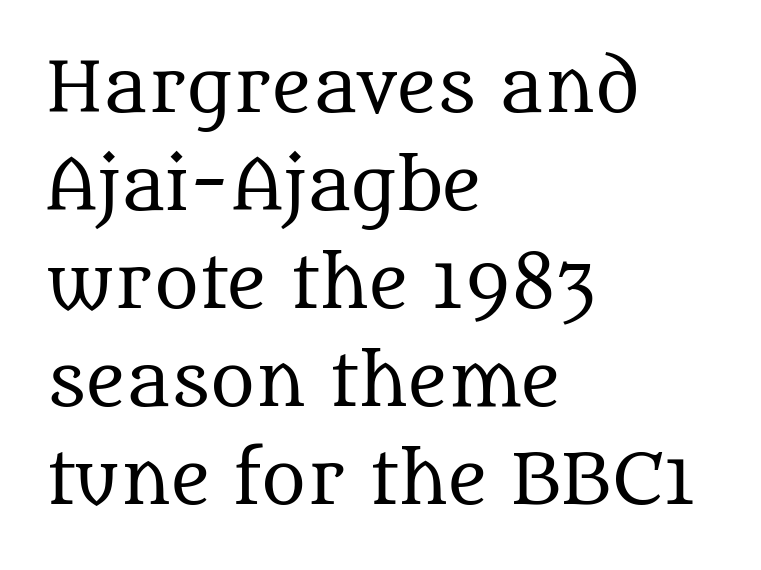
{"serif": "yes", "italic": "no", "bold": "no", "weight": "regular", "width": "normal", "stroke_contrast": "medium", "x_height": "large", "monospaced": "no", "underline": "no", "align": "left", "line_spacing": "normal", "line_spacing_ratio": 1.44, "letter_spacing": "normal", "letter_spacing_em": 0.0, "glyph_px": 68}
